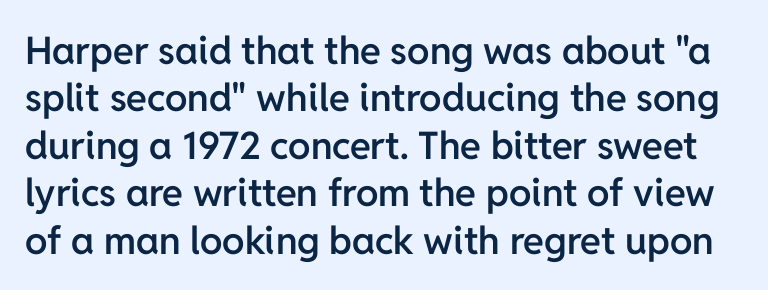
Q: Is the text bold? A: Semi-bold.
Q: Is the text italic (slanted)? A: No, it is upright.
Q: Is the typeface a serif or a sans-serif typeface? A: Sans-serif.
Q: Is the text underlined? A: No.
Q: Is the spacing between letters normal or unusually wide? A: Normal.
Q: Is the spacing between lines tight, normal or loose? A: Normal.
Q: Width (condensed, normal, or wide)? A: Normal.
Q: Stroke contrast? A: Low.
Q: x-height? A: Medium.
Q: Monospaced? A: No.
